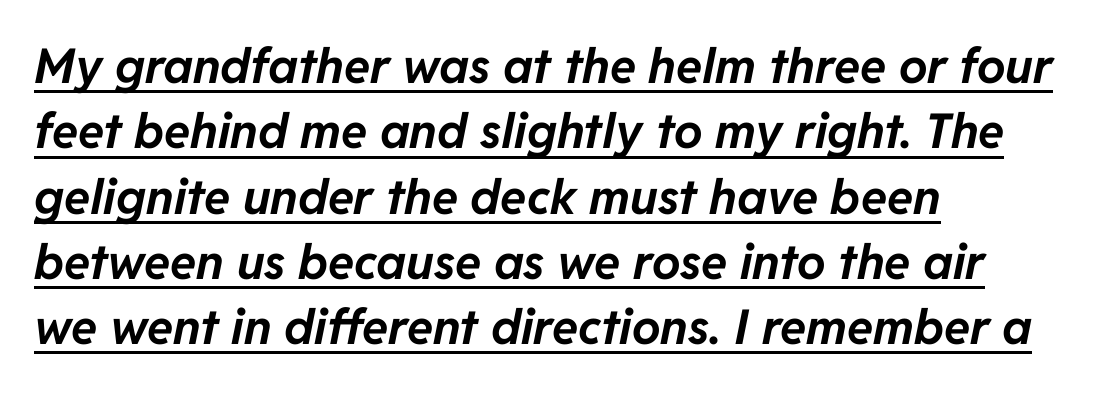
The image shows 48 px bold type, italic (leaning right); set left-aligned, normal line spacing (1.36x), normal letter spacing, underlined; low stroke contrast and a medium x-height.
